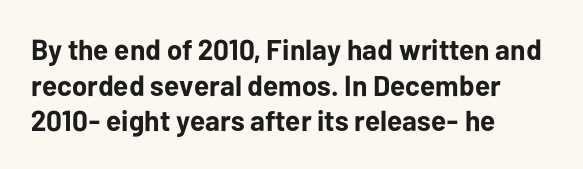
{"serif": "no", "italic": "no", "bold": "yes", "weight": "bold", "width": "normal", "stroke_contrast": "low", "x_height": "medium", "monospaced": "no", "underline": "no", "align": "left", "line_spacing_ratio": 1.23, "letter_spacing": "normal", "letter_spacing_em": 0.0, "glyph_px": 29}
